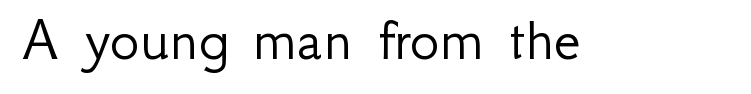
{"serif": "no", "italic": "no", "bold": "no", "weight": "light", "width": "normal", "stroke_contrast": "low", "x_height": "small", "monospaced": "no", "underline": "no", "letter_spacing": "normal", "letter_spacing_em": 0.0, "glyph_px": 62}
